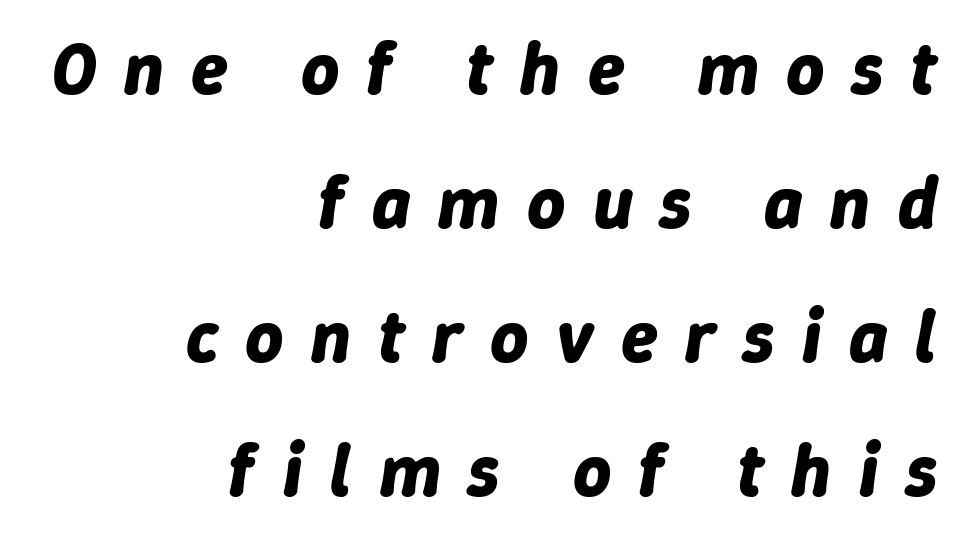
The image shows 74 px bold type, italic (leaning right); set right-aligned, line spacing 1.81x, unusually wide letter spacing (+0.37 em), not underlined; low stroke contrast and a medium x-height.
